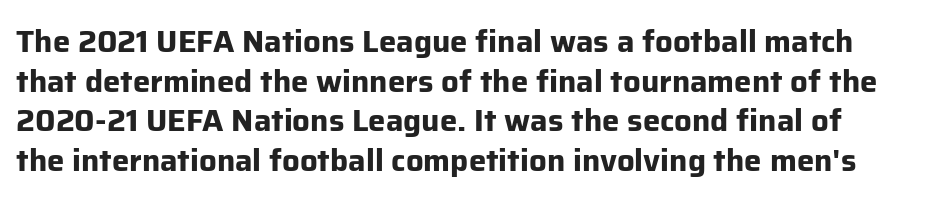
{"serif": "no", "italic": "no", "bold": "yes", "weight": "bold", "width": "normal", "stroke_contrast": "low", "x_height": "medium", "monospaced": "no", "underline": "no", "align": "left", "line_spacing": "normal", "line_spacing_ratio": 1.28, "letter_spacing": "normal", "letter_spacing_em": 0.0, "glyph_px": 31}
